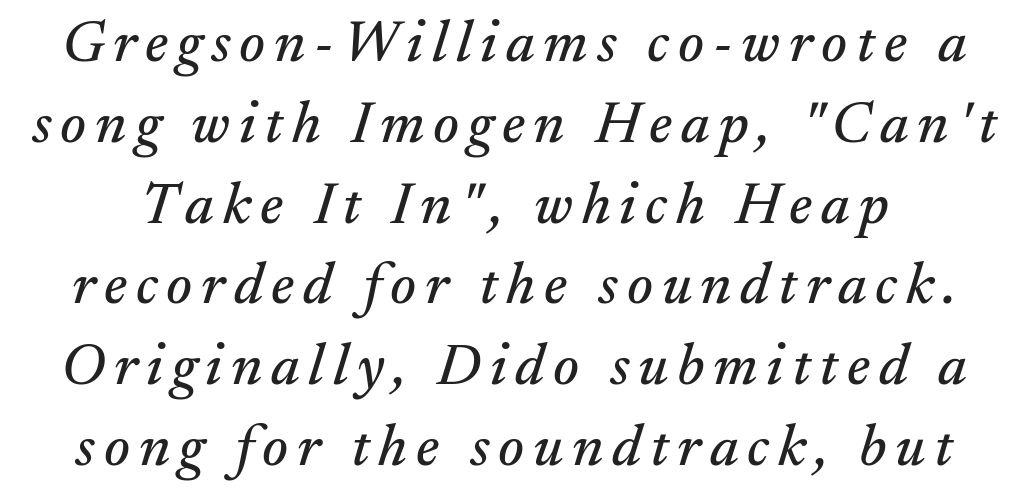
The specimen omits any rule beneath the text block's lines. Character widths vary here, with narrow letters taking less room than wide ones. The lines sit at an ordinary, default distance from one another. Looking at the ascenders, they clearly lean. Regarding serifs, this sample has them.
